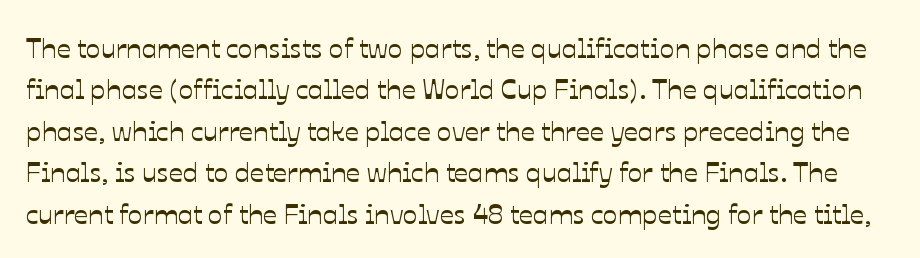
Q: Is the text italic (slanted)? A: No, it is upright.
Q: Is the text underlined? A: No.
Q: Is the spacing between letters normal or unusually wide? A: Normal.
Q: Is the spacing between lines tight, normal or loose? A: Normal.
Q: Width (condensed, normal, or wide)? A: Normal.
Q: Stroke contrast? A: Low.
Q: x-height? A: Medium.
Q: Monospaced? A: No.
